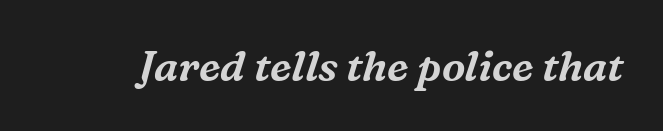
{"serif": "yes", "italic": "yes", "lean": "right", "slant_degrees": 16, "width": "normal", "stroke_contrast": "medium", "x_height": "medium", "monospaced": "no", "underline": "no", "letter_spacing": "normal", "letter_spacing_em": 0.0, "glyph_px": 42}
